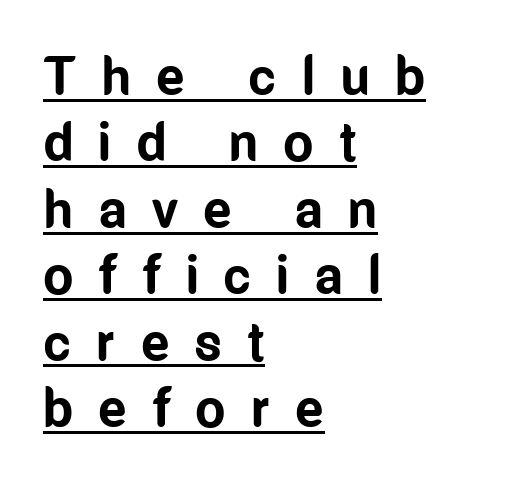
The rendering anchors every line to the left-hand side. A typesetter would label this face a sans. Emphasis is given by a line drawn under the lettering. Does the lettering tilt? It doesn't — this is upright. Summary of weight: heavy, a full bold.
